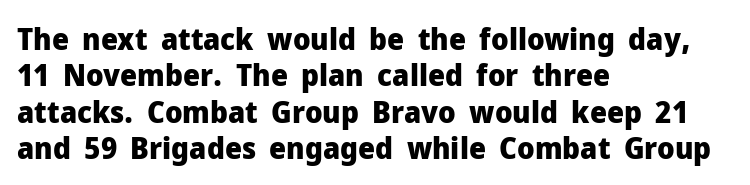
The image shows 30 px heavy sans-serif type, upright; set left-aligned, line spacing 1.21x, normal letter spacing, not underlined; low stroke contrast and a medium x-height.
